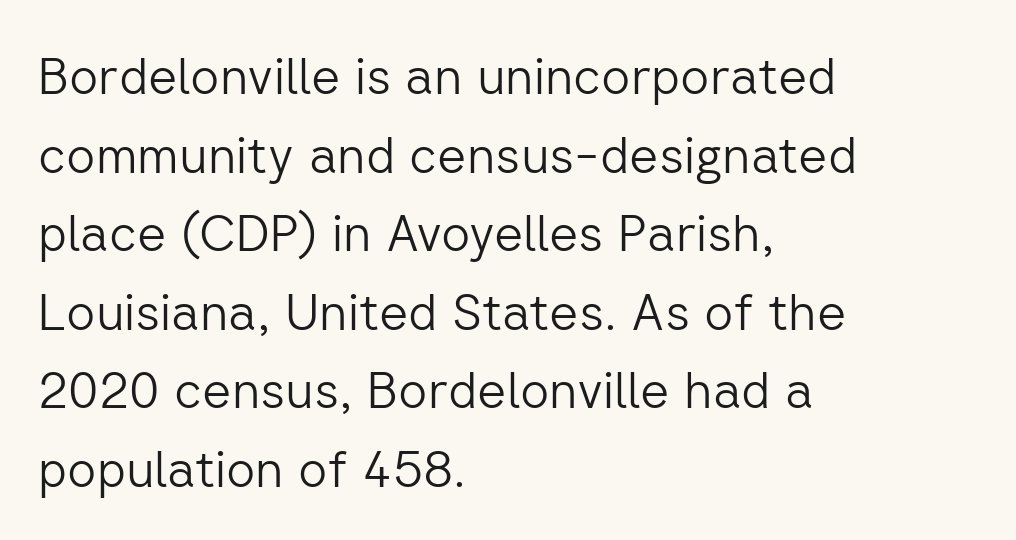
{"serif": "no", "italic": "no", "bold": "no", "weight": "light", "width": "normal", "stroke_contrast": "low", "x_height": "medium", "monospaced": "no", "underline": "no", "align": "left", "line_spacing": "normal", "line_spacing_ratio": 1.54, "letter_spacing": "normal", "letter_spacing_em": 0.0, "glyph_px": 51}
